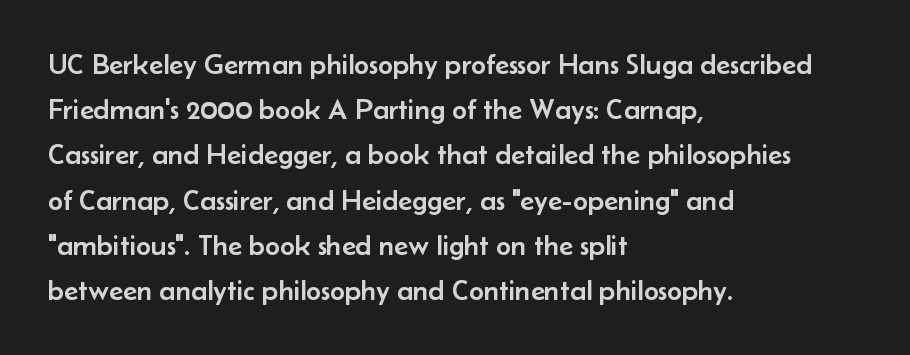
Letterform terminals end flat and unadorned throughout the passage. The passage shown has conventional tracking throughout. Baseline-to-baseline distance is the conventional proportion of letter height. These lines are set flush left with a ragged right edge. Clear beneath every line of the passage. The passage shown is typed in a proportional face where columns would drift.
